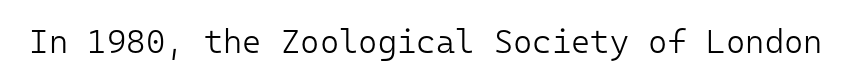
The image shows 33 px light sans-serif type, upright, monospaced; set normal letter spacing, not underlined; low stroke contrast and a medium x-height.
